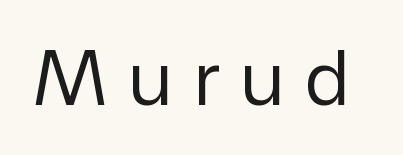
Q: Is the text bold? A: No.
Q: Is the text italic (slanted)? A: No, it is upright.
Q: Is the typeface a serif or a sans-serif typeface? A: Sans-serif.
Q: Is the text underlined? A: No.
Q: Is the spacing between letters normal or unusually wide? A: Unusually wide.
Q: Width (condensed, normal, or wide)? A: Normal.
Q: Stroke contrast? A: Low.
Q: x-height? A: Medium.
Q: Monospaced? A: No.
